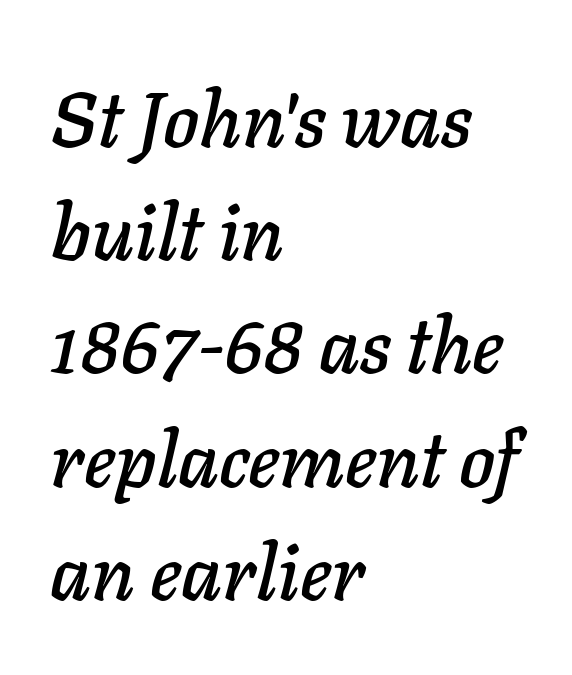
{"italic": "yes", "lean": "right", "slant_degrees": 11, "width": "normal", "stroke_contrast": "low", "x_height": "medium", "monospaced": "no", "underline": "no", "align": "left", "line_spacing": "normal", "line_spacing_ratio": 1.47, "letter_spacing": "normal", "letter_spacing_em": 0.0, "glyph_px": 77}
